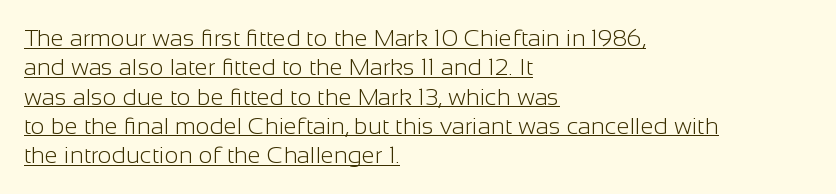
Weight: in the light-to-regular range. The letters sit at their default tracking, neither squeezed nor spread. The face used here appears with an underline applied. Posture: vertical.
